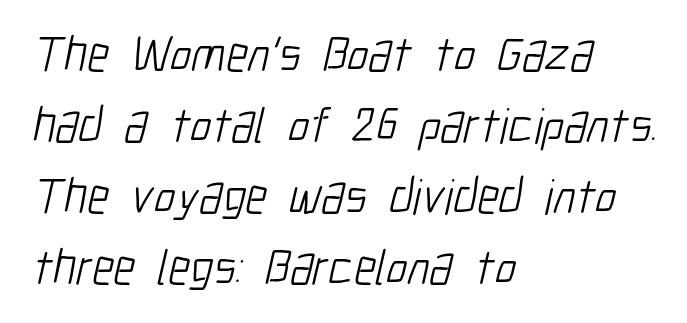
Where is the straight margin? On the left. Looks like regular typesetting: each glyph gets only the width it needs. This sample uses plain, unmodified letter spacing. You can tell from the bare stems that sans-serif type was used. The strokes carry an ordinary text weight at most. This sample keeps an unexceptional amount of space between lines.
